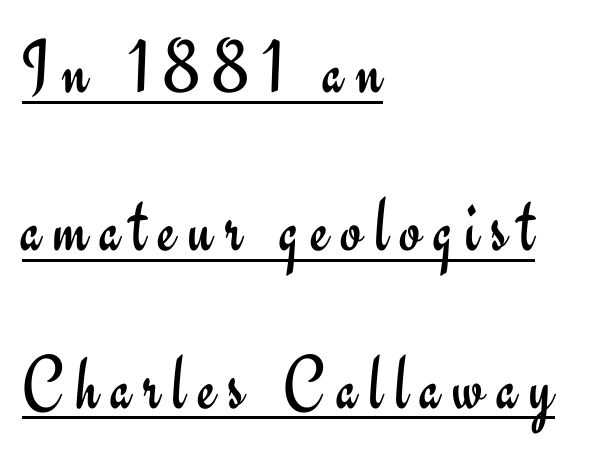
{"serif": "no", "bold": "no", "weight": "regular", "width": "normal", "stroke_contrast": "low", "x_height": "small", "monospaced": "no", "underline": "yes", "align": "left", "line_spacing": "loose", "line_spacing_ratio": 2.05, "glyph_px": 77}
